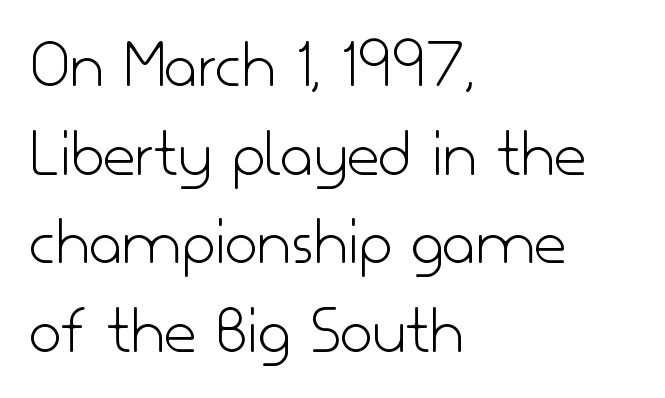
The image shows 71 px light sans-serif type, upright; set left-aligned, normal line spacing (1.25x), normal letter spacing, not underlined; low stroke contrast and a small x-height.
